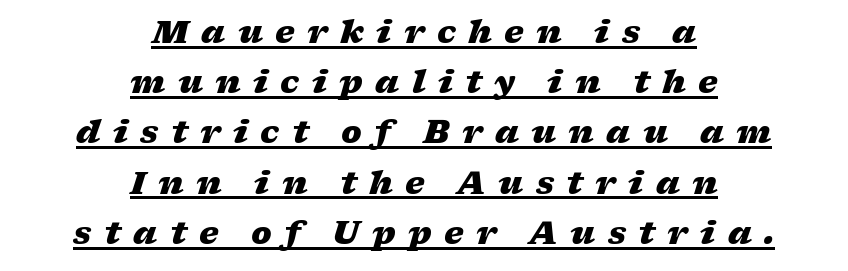
{"italic": "yes", "lean": "right", "slant_degrees": 17, "bold": "yes", "weight": "heavy", "width": "wide", "stroke_contrast": "low", "x_height": "medium", "monospaced": "no", "underline": "yes", "align": "center", "line_spacing": "normal", "line_spacing_ratio": 1.62, "letter_spacing": "wide", "letter_spacing_em": 0.4, "glyph_px": 31}
